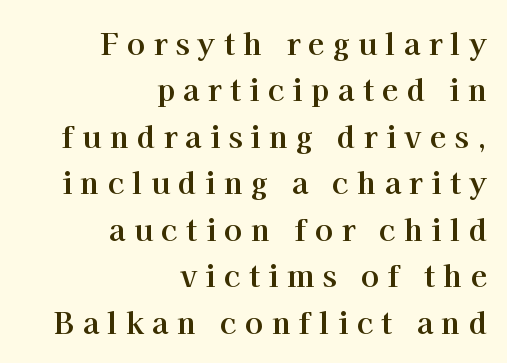
The glyphs in this specimen are seriffed. Typeset ragged left — the right edge is the straight one. A typesetter would mark this as roman, not italic. Each word looks stretched out because of the extra space between its letters.
